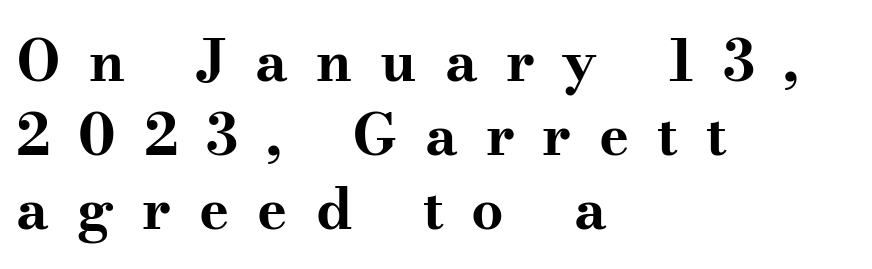
Q: Is the text bold? A: Yes.
Q: Is the text italic (slanted)? A: No, it is upright.
Q: Is the typeface a serif or a sans-serif typeface? A: Serif.
Q: Is the text underlined? A: No.
Q: How is the paragraph aligned? A: Left-aligned.
Q: Is the spacing between letters normal or unusually wide? A: Unusually wide.
Q: Is the spacing between lines tight, normal or loose? A: Normal.
Q: Width (condensed, normal, or wide)? A: Wide.
Q: Stroke contrast? A: Medium.
Q: x-height? A: Small.
Q: Monospaced? A: No.
